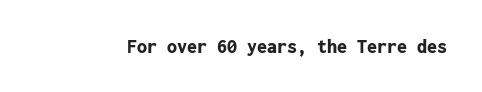
The rendering keeps characters at their native spacing. Underlining? Definitely not there. Nope, not italic — everything's standing straight. Set as a true bold cut, around the 700 mark.
